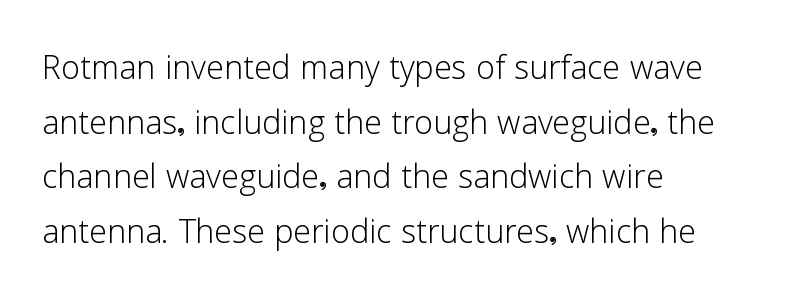
The image shows 43 px light sans-serif type, upright; set left-aligned, normal line spacing (1.27x), normal letter spacing, not underlined; low stroke contrast and a medium x-height.
